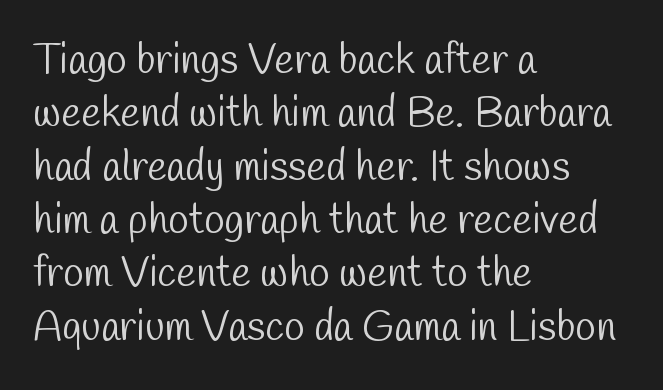
This sample uses plain, unmodified letter spacing. Line starts are locked; line ends wander. This reads as an unemphasized weight, regular at the heaviest. Nothing sits at the stroke ends, so this counts as sans-serif. Regular leading.
